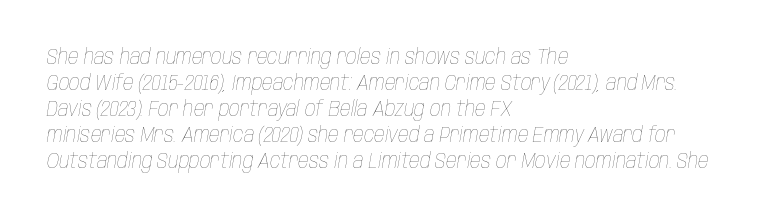
{"italic": "yes", "lean": "right", "slant_degrees": 10, "bold": "no", "underline": "no", "align": "left", "line_spacing_ratio": 1.24, "letter_spacing": "normal", "letter_spacing_em": 0.0, "glyph_px": 21}
